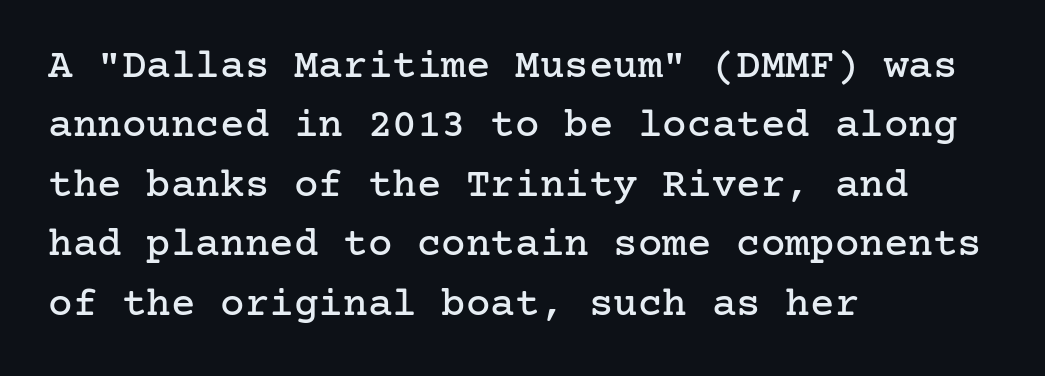
Q: Is the text italic (slanted)? A: No, it is upright.
Q: Is the typeface a serif or a sans-serif typeface? A: Serif.
Q: Is the text underlined? A: No.
Q: How is the paragraph aligned? A: Left-aligned.
Q: Is the spacing between letters normal or unusually wide? A: Normal.
Q: Is the spacing between lines tight, normal or loose? A: Normal.
Q: Width (condensed, normal, or wide)? A: Normal.
Q: Stroke contrast? A: Low.
Q: x-height? A: Medium.
